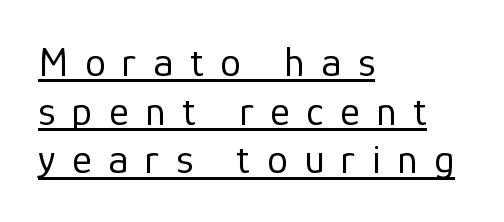
Weight: in the light-to-regular range. Someone cranked the tracking dial way up on this one. This sample uses an upright cut, with every glyph sitting square on the baseline. Where is the straight margin? On the left. The passage shown is typeset with a sans-serif family.
